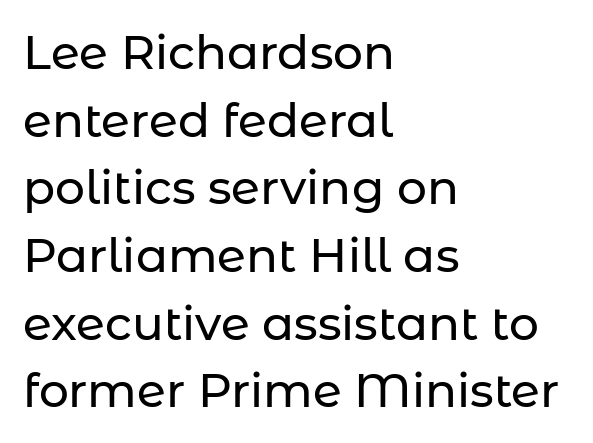
{"serif": "no", "italic": "no", "width": "normal", "stroke_contrast": "low", "x_height": "medium", "monospaced": "no", "underline": "no", "align": "left", "line_spacing": "normal", "line_spacing_ratio": 1.44, "letter_spacing": "normal", "letter_spacing_em": 0.0, "glyph_px": 47}
